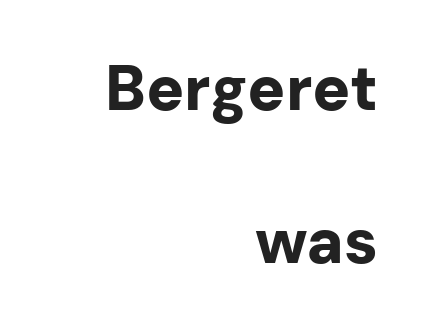
{"serif": "no", "italic": "no", "bold": "yes", "weight": "bold", "width": "normal", "stroke_contrast": "low", "x_height": "medium", "monospaced": "no", "underline": "no", "align": "right", "line_spacing": "loose", "line_spacing_ratio": 2.43, "letter_spacing": "normal", "letter_spacing_em": 0.0, "glyph_px": 63}
